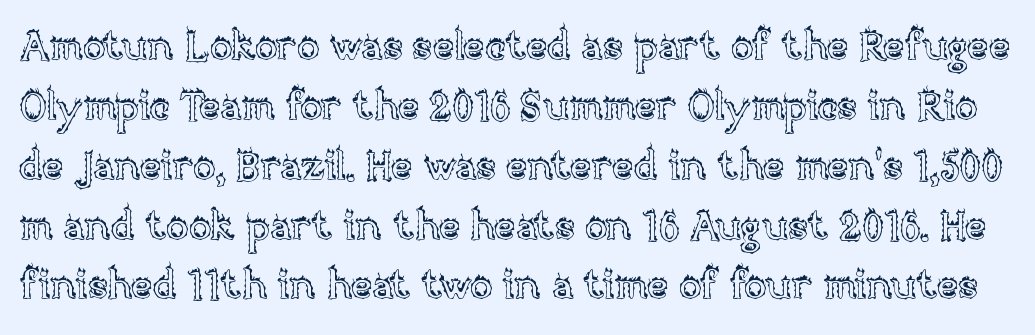
The image shows 41 px text type, upright; set normal line spacing (1.46x), normal letter spacing, not underlined; a large x-height.
